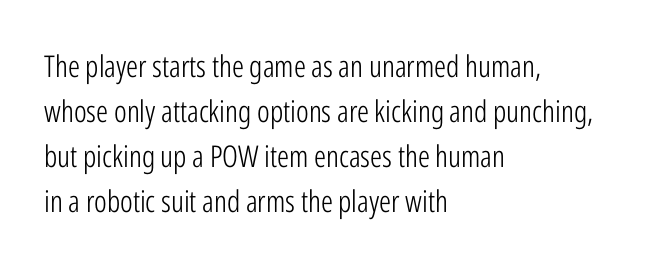
The image shows 30 px light, condensed sans-serif type, upright; set left-aligned, normal line spacing (1.5x), normal letter spacing, not underlined; low stroke contrast and a medium x-height.
